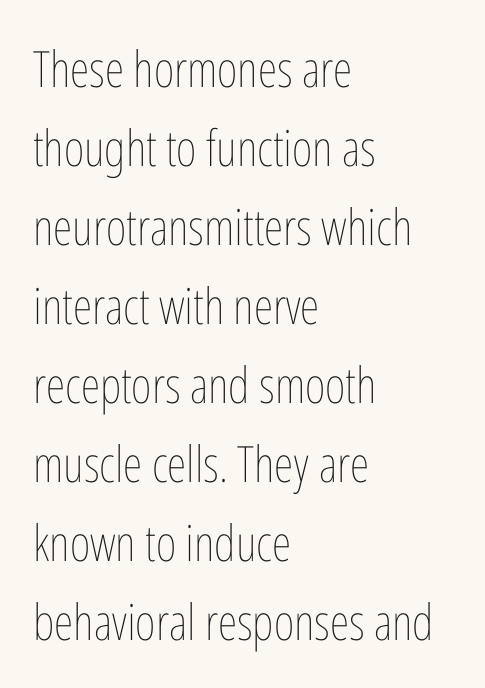
The image shows 50 px thin, condensed type, upright; set left-aligned, normal line spacing (1.58x), normal letter spacing, not underlined; low stroke contrast and a medium x-height.
